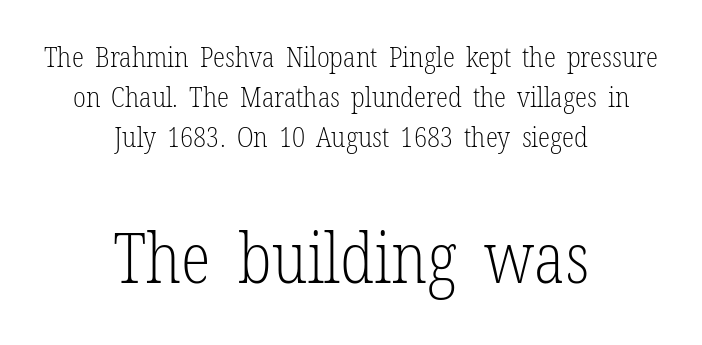
Proportional: the letters do not fall into vertical columns. The weight tops out at a normal text grade. Typesetter's note — lower block bumped up in size, upper block left smaller. Quick note: interline space is typical. Quick note: not italic, upright.
